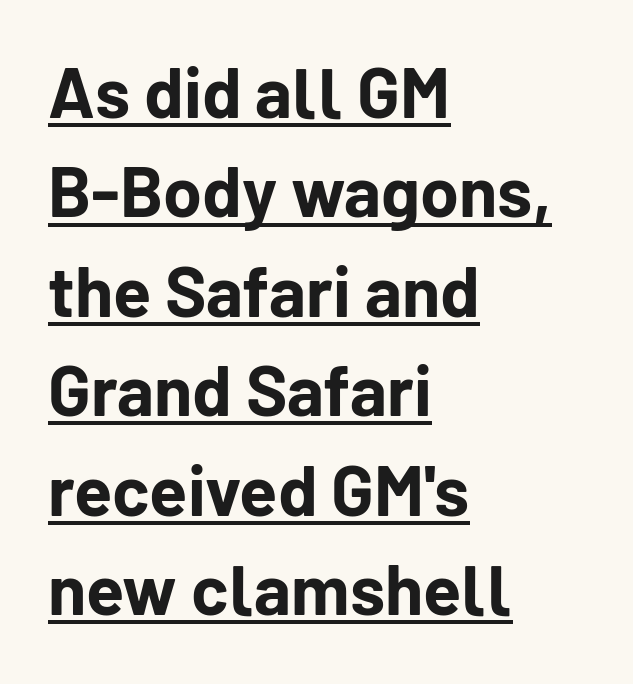
Varying glyph widths throughout — classic text-font behaviour. This rendering uses left alignment, leaving the right contour irregular. Is this a sans? Yes — the strokes have no serifs. The tracking reads as untouched default to a designer's eye. In terms of weight, the rendering is a true, heavy bold.
